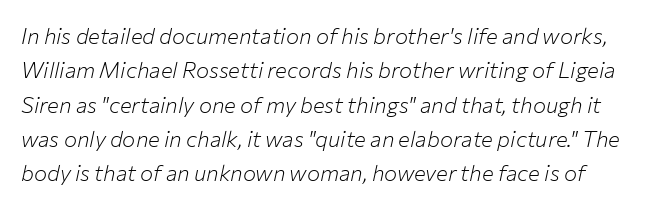
Q: Is the text bold? A: No.
Q: Is the text italic (slanted)? A: Yes, it leans right by about 12 degrees.
Q: Is the text underlined? A: No.
Q: Is the spacing between letters normal or unusually wide? A: Normal.
Q: Is the spacing between lines tight, normal or loose? A: Normal.
